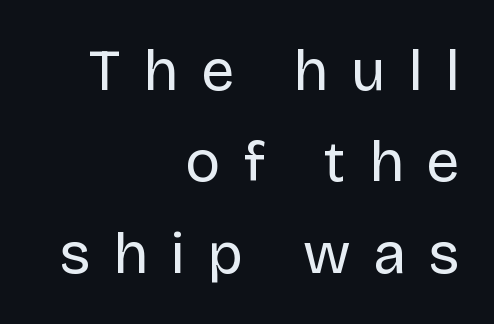
Q: Is the text bold? A: No.
Q: Is the text italic (slanted)? A: No, it is upright.
Q: Is the typeface a serif or a sans-serif typeface? A: Sans-serif.
Q: Is the text underlined? A: No.
Q: How is the paragraph aligned? A: Right-aligned.
Q: Is the spacing between letters normal or unusually wide? A: Unusually wide.
Q: Is the spacing between lines tight, normal or loose? A: Normal.
Q: Width (condensed, normal, or wide)? A: Normal.
Q: Stroke contrast? A: Low.
Q: x-height? A: Large.
Q: Monospaced? A: No.
